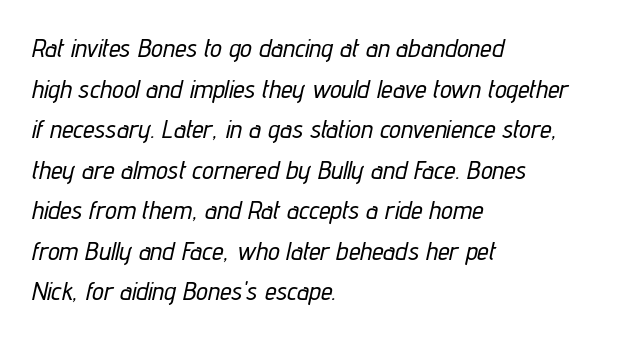
Q: Is the text italic (slanted)? A: Yes, it leans right by about 12 degrees.
Q: Is the text underlined? A: No.
Q: How is the paragraph aligned? A: Left-aligned.
Q: Is the spacing between letters normal or unusually wide? A: Normal.
Q: Is the spacing between lines tight, normal or loose? A: Normal.
